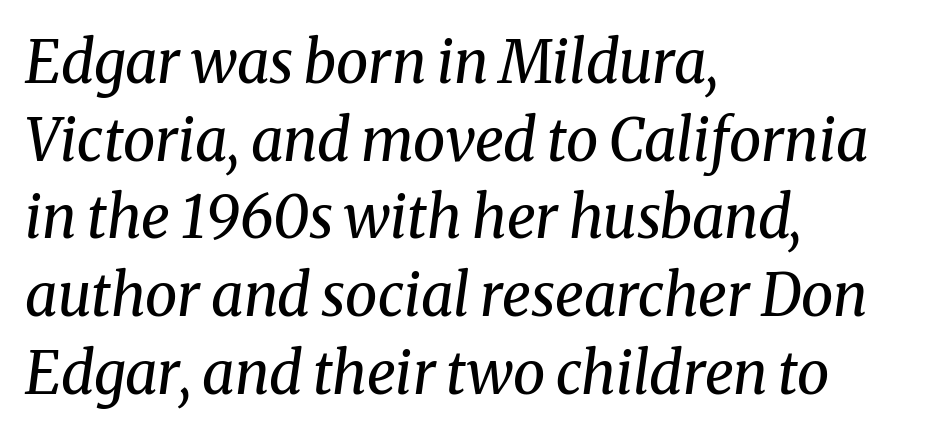
This sample has the flowing, uneven cadence of proportional lettering. The axis of the letterforms is tilted away from vertical. Each row of text sits above clean, open space. The rag falls on the right side of this text block. These lines keep a tight, regular rhythm from letter to letter. Regular leading.
